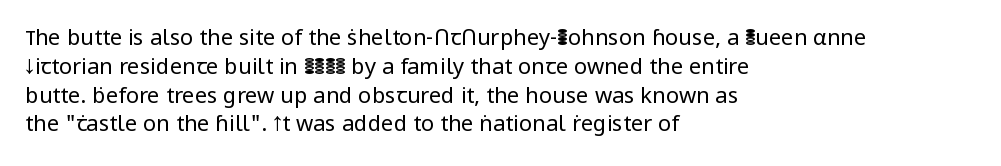
Q: Is the text bold? A: No.
Q: Is the text italic (slanted)? A: No, it is upright.
Q: Is the text underlined? A: No.
Q: How is the paragraph aligned? A: Left-aligned.
Q: Is the spacing between letters normal or unusually wide? A: Normal.
Q: Is the spacing between lines tight, normal or loose? A: Normal.
